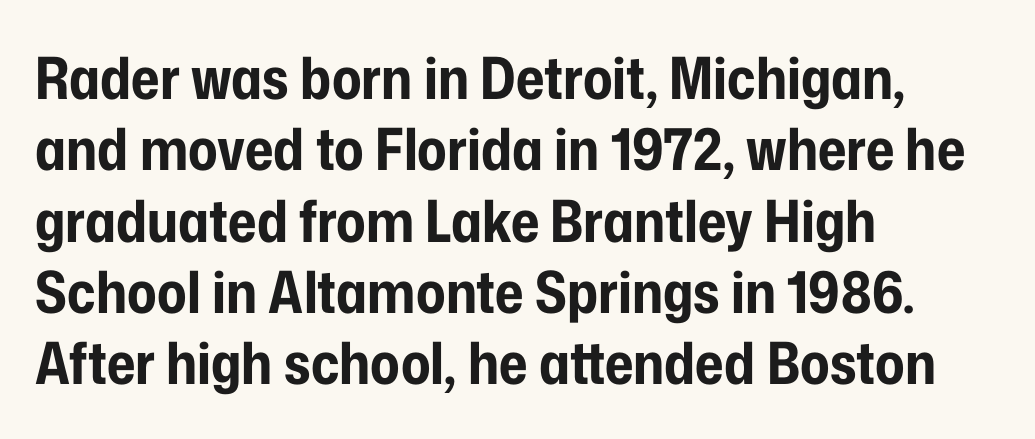
Q: Is the text bold? A: Yes.
Q: Is the text italic (slanted)? A: No, it is upright.
Q: Is the typeface a serif or a sans-serif typeface? A: Sans-serif.
Q: Is the text underlined? A: No.
Q: How is the paragraph aligned? A: Left-aligned.
Q: Is the spacing between letters normal or unusually wide? A: Normal.
Q: Width (condensed, normal, or wide)? A: Condensed.
Q: Stroke contrast? A: Low.
Q: x-height? A: Medium.
Q: Monospaced? A: No.
